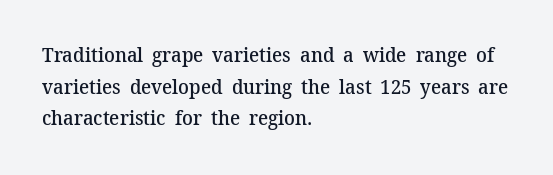
The block of text has a typical density, with ordinary space between rows. Nobody drew a line under any word here. Stroke thickness is moderately raised; the sample reads as semibold. The typography opts for an upright posture over an oblique one. Words appear dense and cohesive because spacing is normal. Where is the straight margin? On the left.
